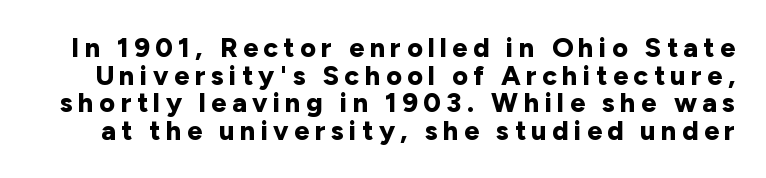
Q: Is the text bold? A: Yes.
Q: Is the text italic (slanted)? A: No, it is upright.
Q: Is the text underlined? A: No.
Q: Is the spacing between letters normal or unusually wide? A: Unusually wide.
Q: Is the spacing between lines tight, normal or loose? A: Tight.
